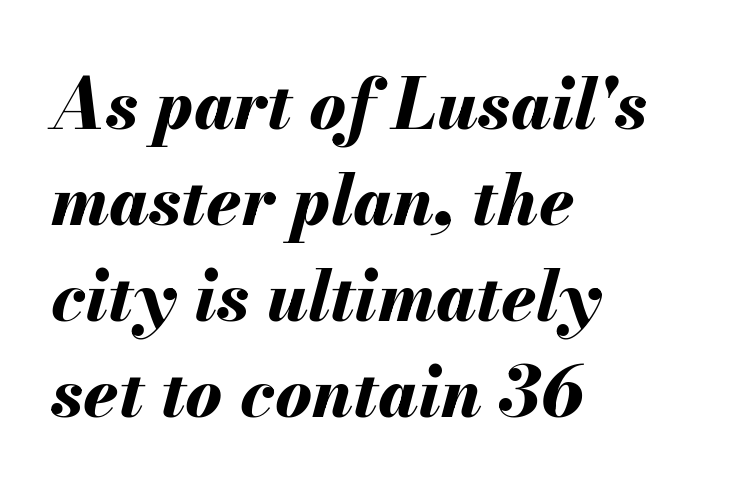
Q: Is the text bold? A: Yes.
Q: Is the text italic (slanted)? A: Yes, it leans right by about 13 degrees.
Q: Is the text underlined? A: No.
Q: How is the paragraph aligned? A: Left-aligned.
Q: Is the spacing between letters normal or unusually wide? A: Normal.
Q: Is the spacing between lines tight, normal or loose? A: Normal.
Q: Width (condensed, normal, or wide)? A: Normal.
Q: Stroke contrast? A: Medium.
Q: x-height? A: Small.
Q: Monospaced? A: No.
